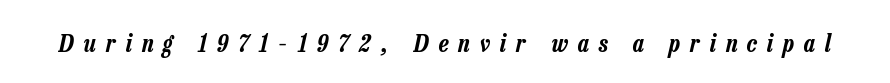
The image shows 25 px text type, italic (leaning right); set unusually wide letter spacing (+0.4 em), not underlined.
